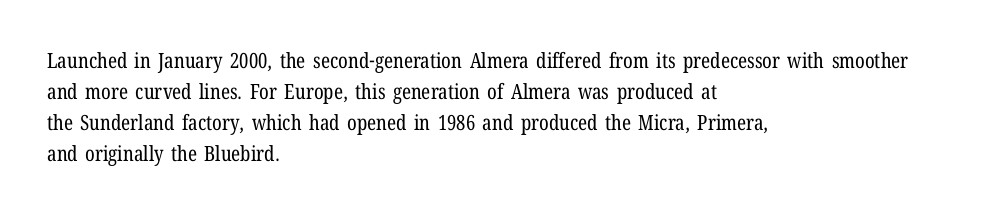
The image shows 21 px text type, upright; set left-aligned, normal line spacing (1.47x), normal letter spacing, not underlined.
